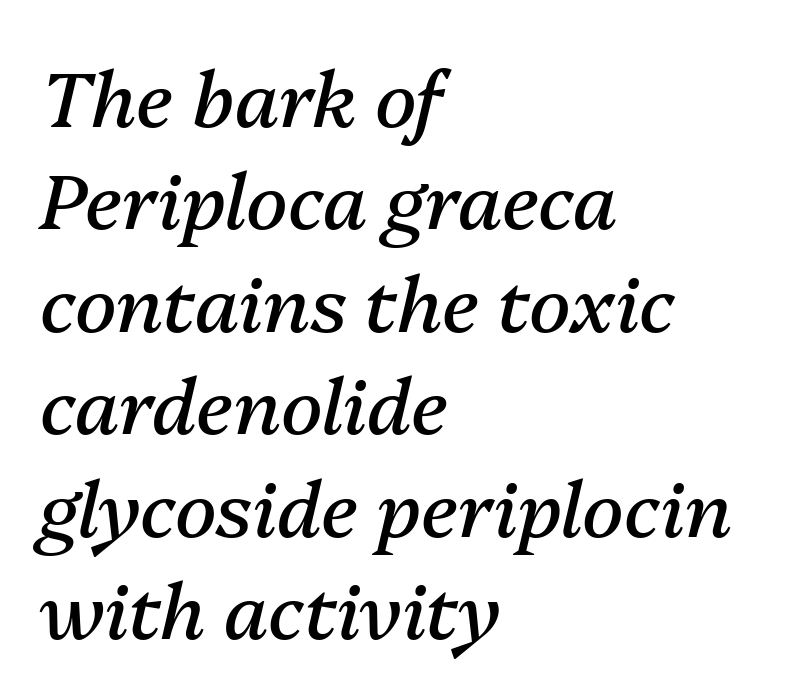
Q: Is the text bold? A: No.
Q: Is the text italic (slanted)? A: Yes, it leans right by about 13 degrees.
Q: Is the text underlined? A: No.
Q: How is the paragraph aligned? A: Left-aligned.
Q: Is the spacing between letters normal or unusually wide? A: Normal.
Q: Is the spacing between lines tight, normal or loose? A: Normal.
Q: Width (condensed, normal, or wide)? A: Normal.
Q: Stroke contrast? A: Medium.
Q: x-height? A: Medium.
Q: Monospaced? A: No.
